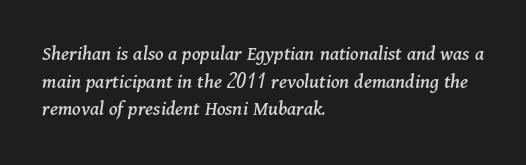
{"italic": "yes", "lean": "right", "slant_degrees": 11, "underline": "no", "align": "left", "line_spacing": "normal", "line_spacing_ratio": 1.32, "letter_spacing": "normal", "letter_spacing_em": 0.0, "glyph_px": 21}
